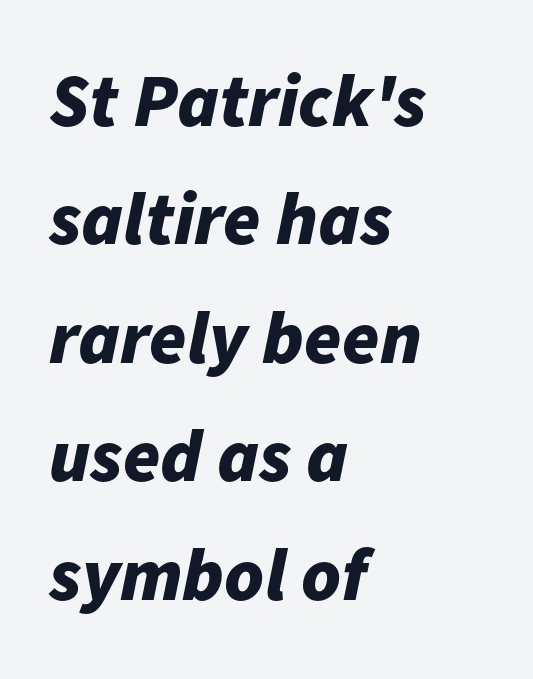
The image shows 75 px bold type, italic (leaning right); set left-aligned, normal line spacing (1.58x), normal letter spacing, not underlined; low stroke contrast and a medium x-height.
